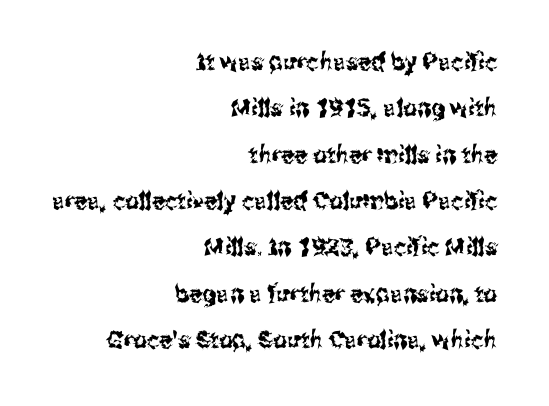
Q: Is the text italic (slanted)? A: No, it is upright.
Q: Is the text underlined? A: No.
Q: How is the paragraph aligned? A: Right-aligned.
Q: Is the spacing between letters normal or unusually wide? A: Normal.
Q: Is the spacing between lines tight, normal or loose? A: Loose.
